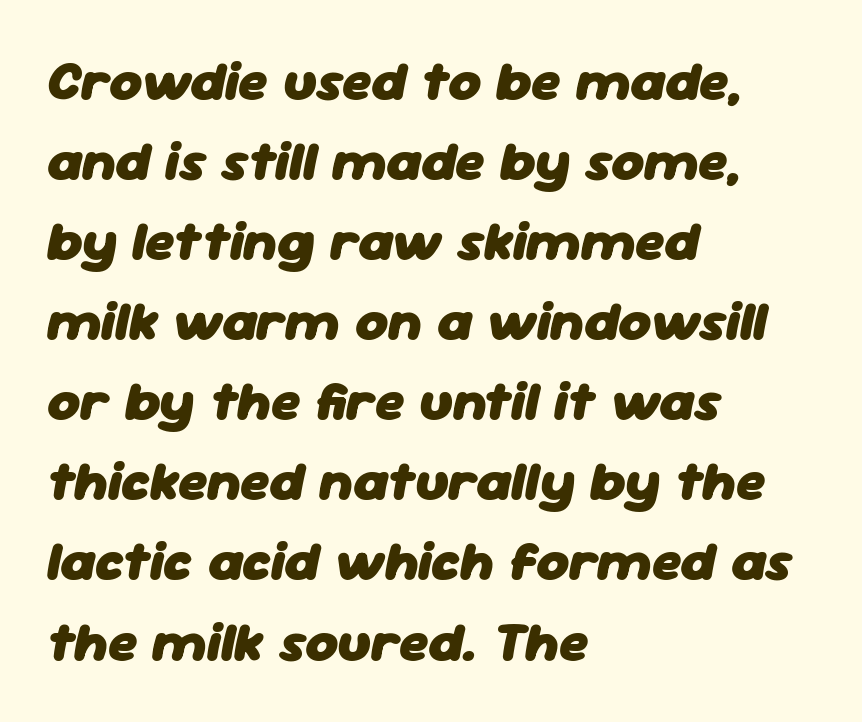
{"italic": "yes", "lean": "right", "slant_degrees": 11, "bold": "yes", "weight": "heavy", "width": "normal", "stroke_contrast": "low", "x_height": "medium", "monospaced": "no", "underline": "no", "align": "left", "line_spacing": "normal", "line_spacing_ratio": 1.43, "letter_spacing": "normal", "letter_spacing_em": 0.0, "glyph_px": 56}
